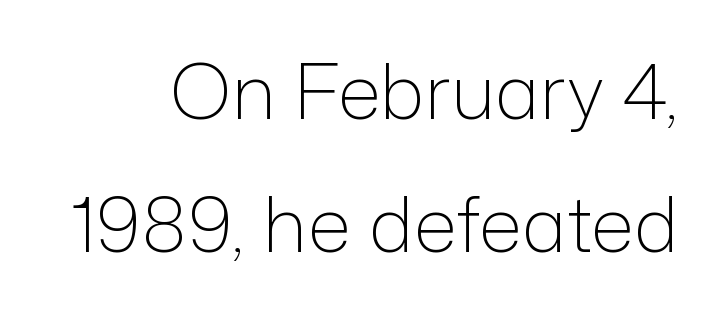
The letters stand straight up with perfectly vertical stems. Underline: absent. Proportional: the letters do not fall into vertical columns. What stands out about the letter spacing? Nothing — it is the standard amount. Ink coverage per letter is moderate at most. In terms of letterform style, serifs are entirely absent.
